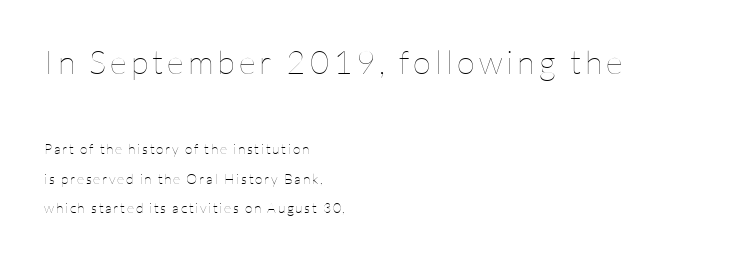
The image shows 33 px thin type, upright; set left-aligned, loose line spacing (2.13x), not underlined; the first (top) block is 2.36x larger; low stroke contrast and a medium x-height.
